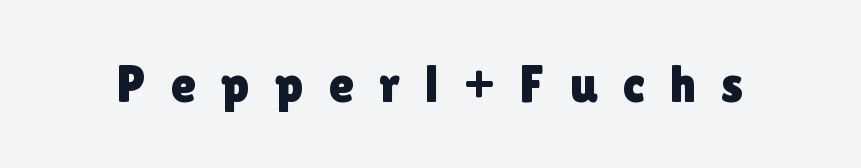
{"serif": "no", "italic": "no", "width": "normal", "x_height": "medium", "monospaced": "no", "underline": "no", "letter_spacing": "wide", "letter_spacing_em": 0.48, "glyph_px": 52}
